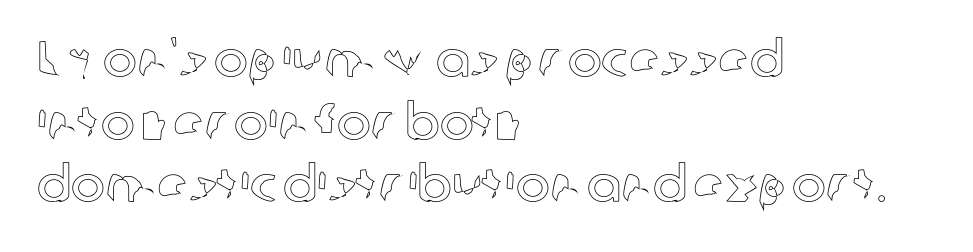
Q: Is the text italic (slanted)? A: No, it is upright.
Q: Is the text underlined? A: No.
Q: How is the paragraph aligned? A: Left-aligned.
Q: Is the spacing between letters normal or unusually wide? A: Normal.
Q: Width (condensed, normal, or wide)? A: Normal.
Q: x-height? A: Medium.
Q: Monospaced? A: No.
